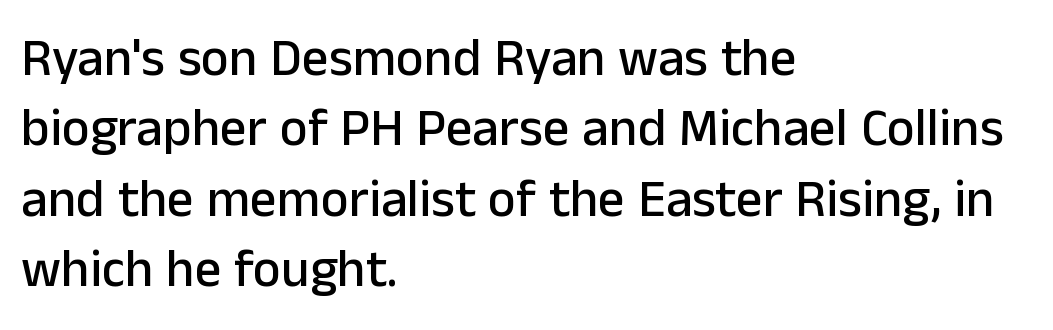
Q: Is the text italic (slanted)? A: No, it is upright.
Q: Is the typeface a serif or a sans-serif typeface? A: Sans-serif.
Q: Is the text underlined? A: No.
Q: How is the paragraph aligned? A: Left-aligned.
Q: Is the spacing between letters normal or unusually wide? A: Normal.
Q: Is the spacing between lines tight, normal or loose? A: Normal.
Q: Width (condensed, normal, or wide)? A: Normal.
Q: Stroke contrast? A: Low.
Q: x-height? A: Medium.
Q: Monospaced? A: No.
